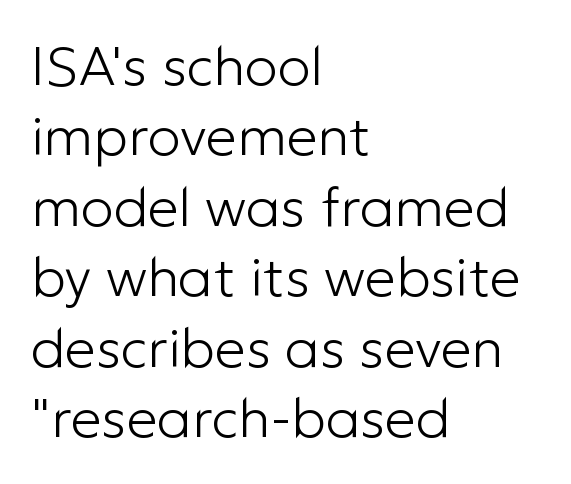
{"serif": "no", "italic": "no", "bold": "no", "weight": "light", "width": "normal", "stroke_contrast": "low", "x_height": "medium", "monospaced": "no", "underline": "no", "align": "left", "line_spacing": "normal", "line_spacing_ratio": 1.28, "letter_spacing": "normal", "letter_spacing_em": 0.0, "glyph_px": 55}
